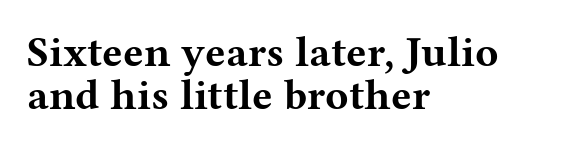
{"serif": "yes", "italic": "no", "bold": "yes", "weight": "bold", "width": "wide", "stroke_contrast": "medium", "x_height": "medium", "monospaced": "no", "underline": "no", "align": "left", "line_spacing": "tight", "line_spacing_ratio": 1.0, "letter_spacing": "normal", "letter_spacing_em": 0.0, "glyph_px": 43}
